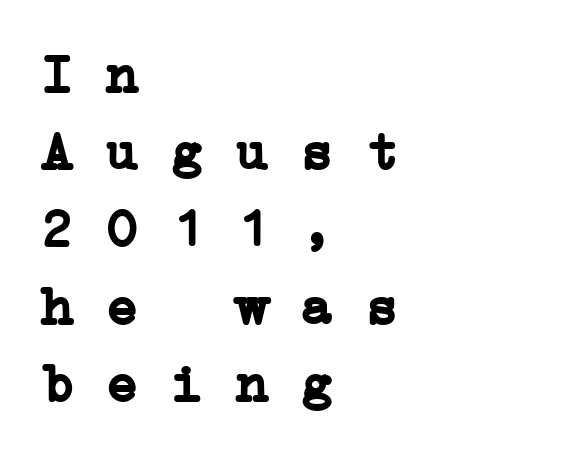
Is this a fixed-width face? Yes — each glyph sits in an identical cell. One glance says typical: line gaps are just what's usual. Is this a sans? No — the strokes have serifs. Look at the tracking — it's just the regular setting, nothing added.
